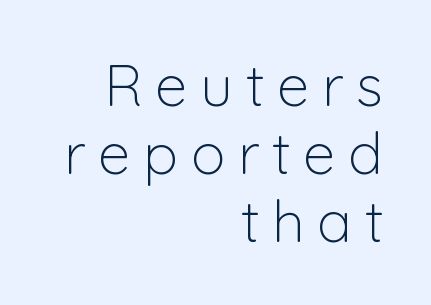
The image shows 58 px light sans-serif type, upright; set right-aligned, line spacing 1.17x, unusually wide letter spacing (+0.22 em), not underlined; low stroke contrast and a medium x-height.
